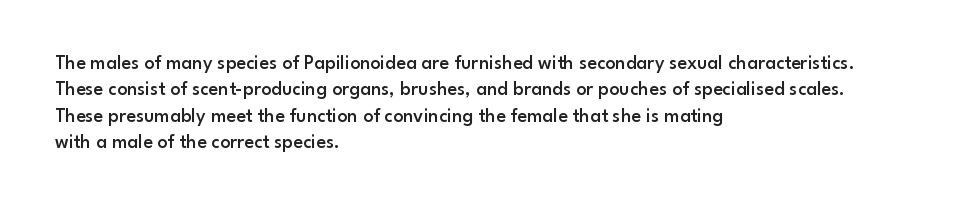
The image shows 20 px text type, upright; set left-aligned, normal line spacing (1.32x), normal letter spacing, not underlined.
